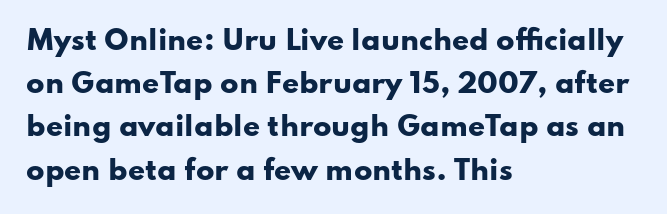
Layout note: lines flush left. Decoration check: the copy has no underline. Each new line begins a customary step beneath the previous one. The characters look thick and weighty, a clear bold. Do the letters lean? They stand straight.
